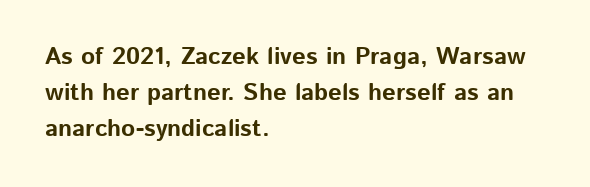
{"italic": "no", "bold": "yes", "underline": "no", "align": "left", "line_spacing": "normal", "line_spacing_ratio": 1.5, "letter_spacing": "normal", "letter_spacing_em": 0.0, "glyph_px": 24}
